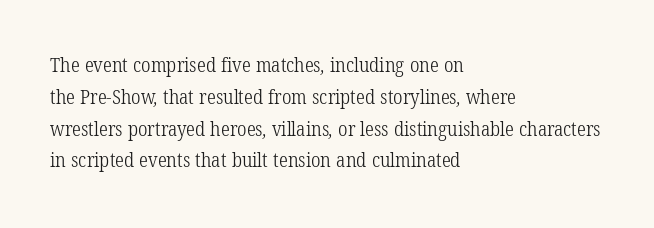
The image shows 20 px text type; set left-aligned, normal line spacing (1.59x), normal letter spacing, not underlined.
